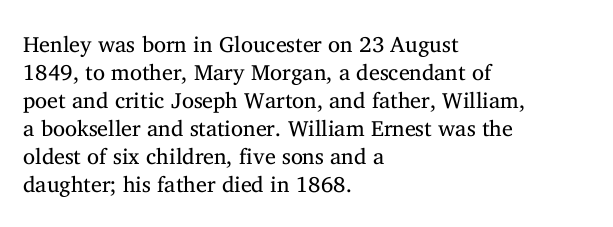
The image shows 22 px text type, upright; set left-aligned, normal line spacing (1.27x), normal letter spacing, not underlined.
